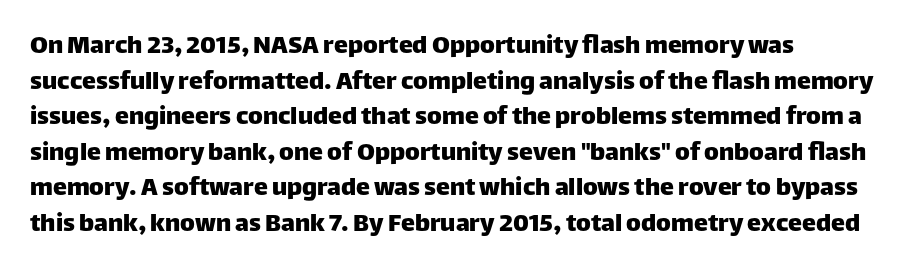
The image shows 28 px sans-serif type, upright; set left-aligned, normal line spacing (1.27x), normal letter spacing, not underlined; low stroke contrast and a large x-height.
